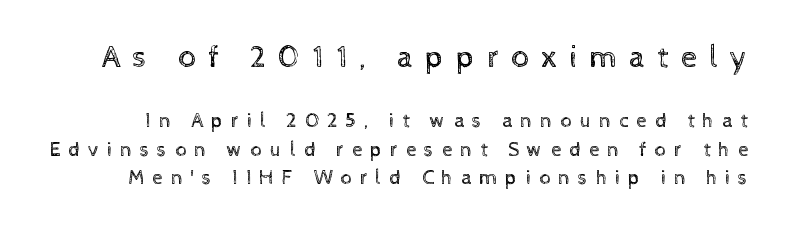
The designer left line spacing at the default. The face looks like a standard text weight, possibly lighter. The rendering uses natural spacing where letterforms have individual widths. Each row of text sits above clean, open space. The composition opens big and finishes small. Posture: vertical.
